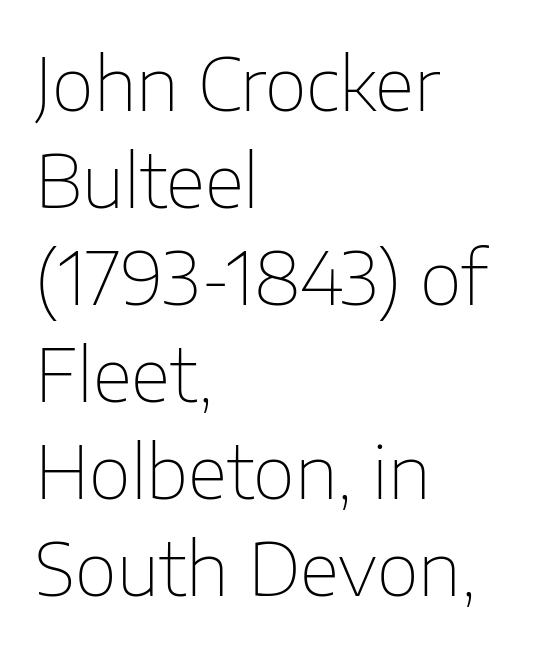
The image shows 73 px thin sans-serif type, upright; set left-aligned, normal line spacing (1.33x), normal letter spacing, not underlined; low stroke contrast and a medium x-height.
